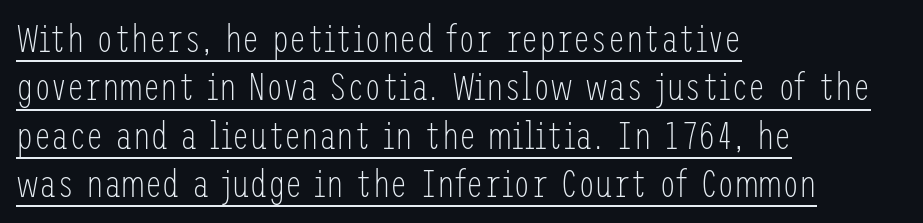
{"serif": "no", "italic": "no", "bold": "no", "weight": "light", "width": "condensed", "stroke_contrast": "low", "x_height": "medium", "underline": "yes", "align": "left", "line_spacing_ratio": 1.24, "letter_spacing": "normal", "letter_spacing_em": 0.0, "glyph_px": 39}
